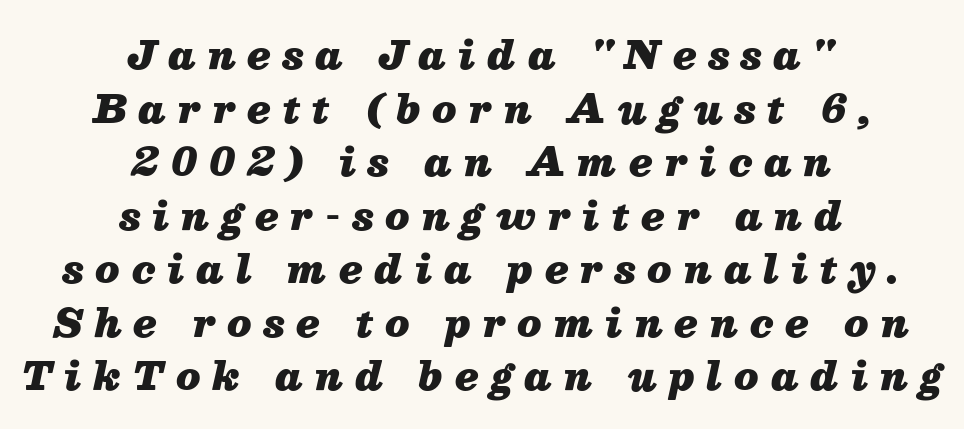
The passage is arranged like a title page — every line centered. Display-style spreading of the glyphs; the letterfit is very open. Weight: bold. You can tell it's italic because the verticals aren't actually vertical.
